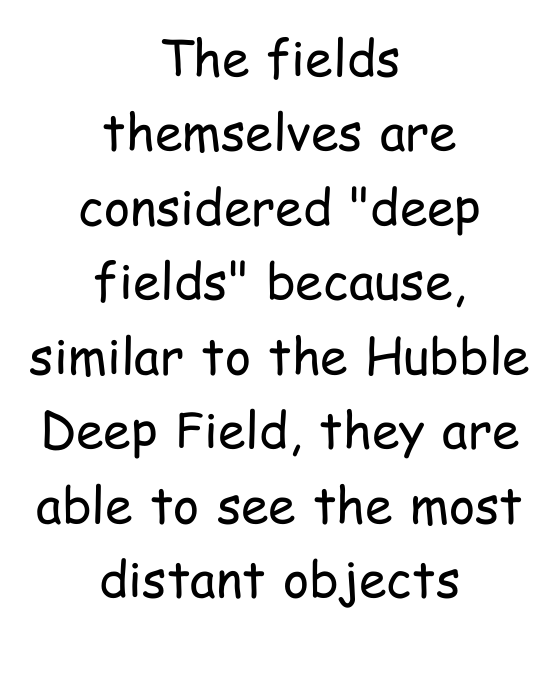
A light-to-regular cut is what we see here. Italic? Not at all — the glyphs are vertical. The lines sit at an ordinary, default distance from one another. Layout note: lines centered. Serif or sans? Sans — the stroke terminals are bare.
